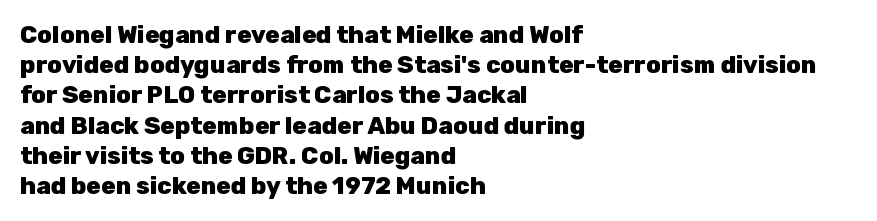
The image shows 24 px bold type, upright; set left-aligned, normal line spacing (1.26x), normal letter spacing, not underlined.
